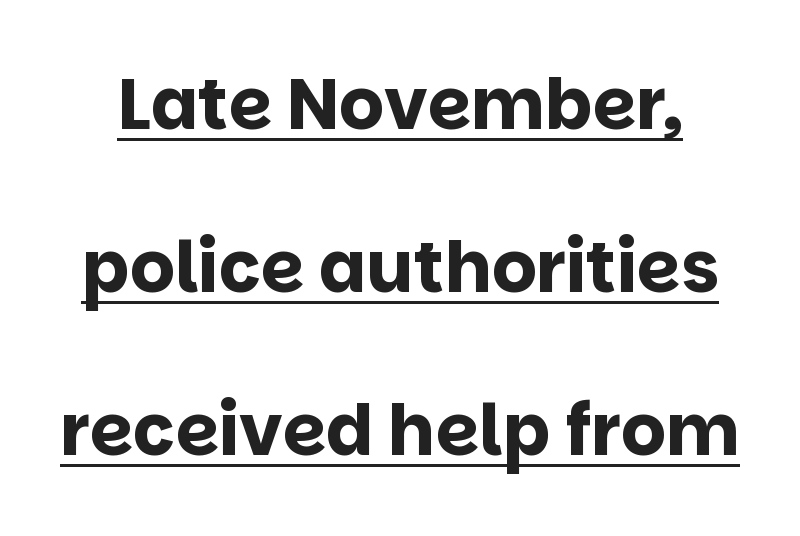
Character widths vary here, with narrow letters taking less room than wide ones. Underline: present. Note: no serifs on the glyphs. A full-strength bold gives these letters their thick strokes. The letters stand upright; this is a roman face. How would I describe the line gaps? Wide and relaxed.
